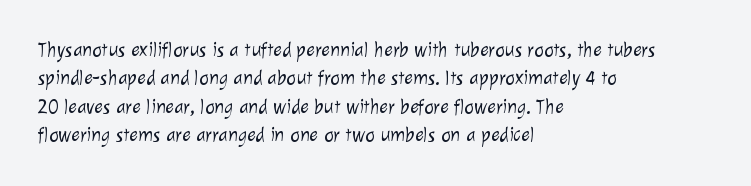
Q: Is the text bold? A: No.
Q: Is the text underlined? A: No.
Q: How is the paragraph aligned? A: Left-aligned.
Q: Is the spacing between letters normal or unusually wide? A: Normal.
Q: Is the spacing between lines tight, normal or loose? A: Normal.
